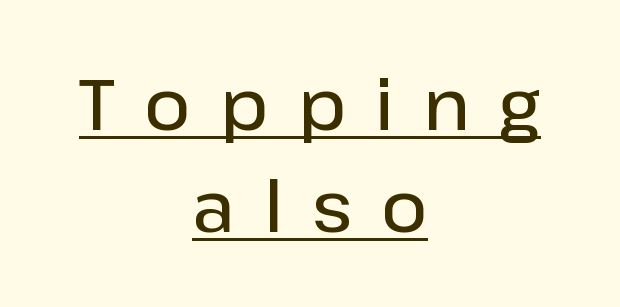
The image shows 71 px semibold sans-serif type, upright; set centered, normal line spacing (1.43x), unusually wide letter spacing (+0.41 em), underlined; low stroke contrast and a medium x-height.
